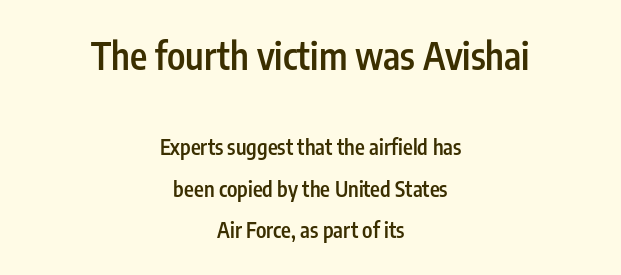
The image shows 37 px semibold, condensed sans-serif type, upright; set centered, loose line spacing (1.97x), normal letter spacing, not underlined; the first (top) block is 1.76x larger; low stroke contrast and a medium x-height.
